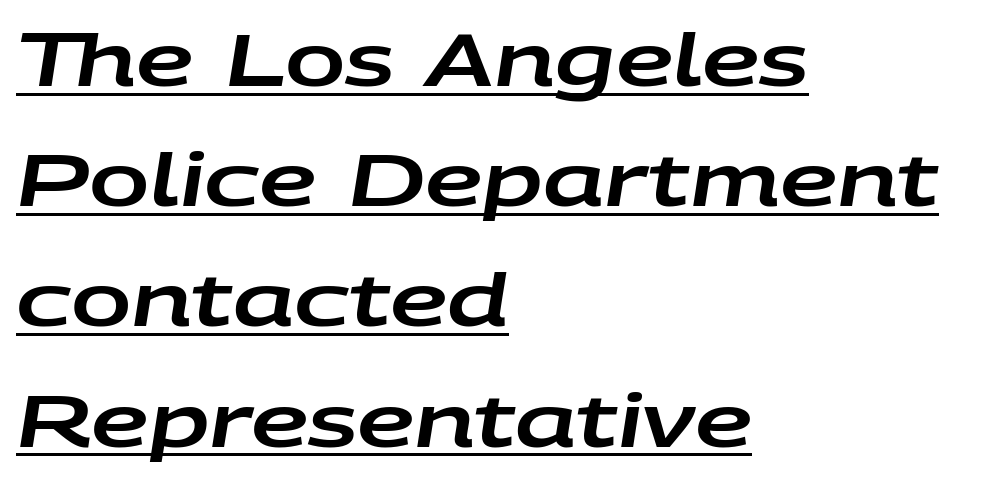
A continuous stroke trails under the words, as in a hyperlink. Is the block centered? No — it sits flush against the left margin. You could not count columns in this text — the font is proportionally spaced. Here the glyphs are tracked normally, forming tight word shapes.
